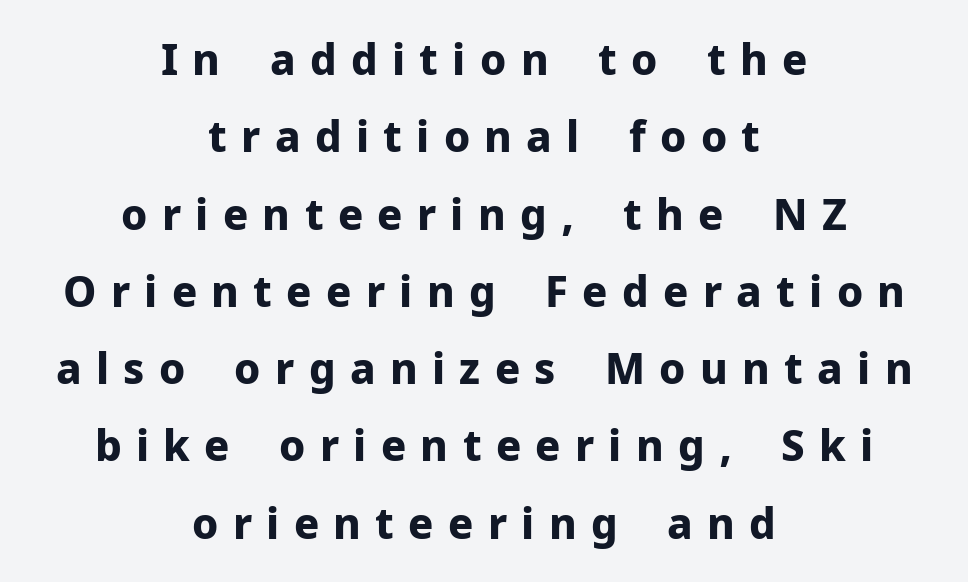
Only glyphs here, with clear space below each row. Is this a sans? Yes — the strokes have no serifs. The glyphs have the mass of a bold cut. The face used here is rendered with a markedly widened letterfit. The setting favours the middle, as headings and verse often do. The face used here is proportionally spaced, like ordinary book or web type.
